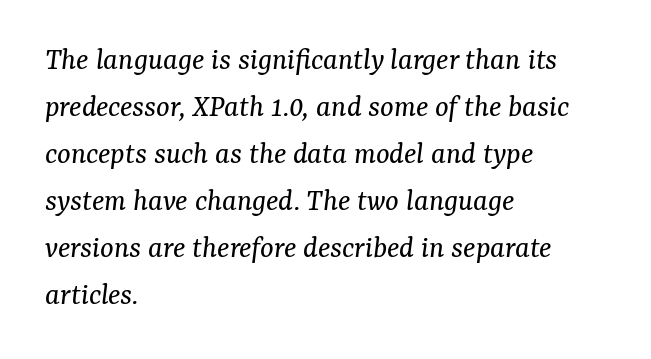
Q: Is the text bold? A: No.
Q: Is the text italic (slanted)? A: Yes, it leans right by about 7 degrees.
Q: Is the typeface a serif or a sans-serif typeface? A: Serif.
Q: Is the text underlined? A: No.
Q: How is the paragraph aligned? A: Left-aligned.
Q: Is the spacing between letters normal or unusually wide? A: Normal.
Q: Is the spacing between lines tight, normal or loose? A: Normal.
Q: Width (condensed, normal, or wide)? A: Normal.
Q: Stroke contrast? A: Medium.
Q: x-height? A: Medium.
Q: Monospaced? A: No.
